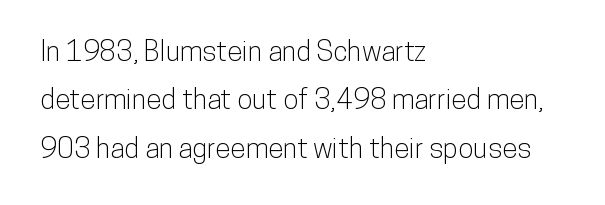
The image shows 28 px condensed sans-serif type, upright; set left-aligned, line spacing 1.73x, normal letter spacing, not underlined; low stroke contrast and a medium x-height.
